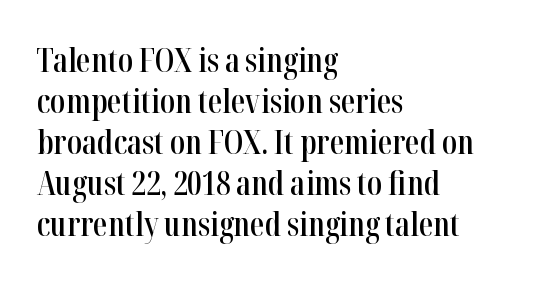
The image shows 32 px semibold, condensed serif type, upright; set left-aligned, normal line spacing (1.28x), normal letter spacing, not underlined; high stroke contrast and a medium x-height.
